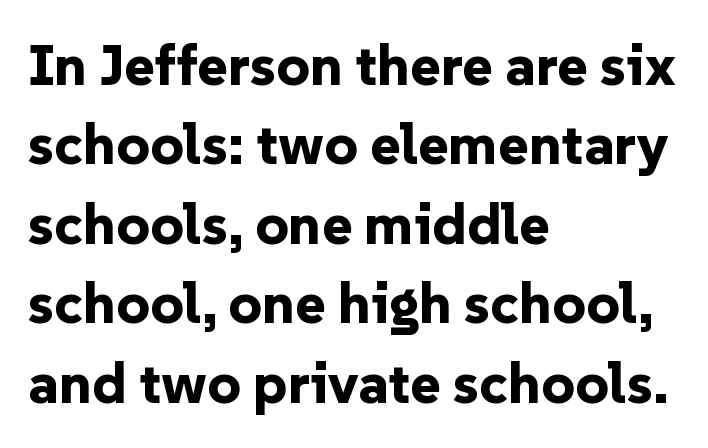
{"serif": "no", "italic": "no", "bold": "yes", "weight": "bold", "width": "normal", "stroke_contrast": "low", "x_height": "medium", "monospaced": "no", "underline": "no", "align": "left", "line_spacing": "normal", "line_spacing_ratio": 1.37, "letter_spacing": "normal", "letter_spacing_em": 0.0, "glyph_px": 58}
